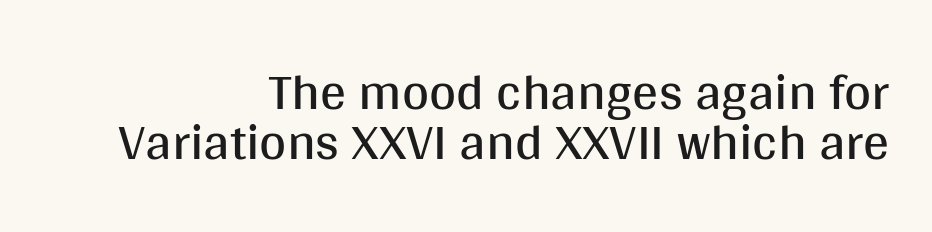
Q: Is the text bold? A: No.
Q: Is the text italic (slanted)? A: No, it is upright.
Q: Is the typeface a serif or a sans-serif typeface? A: Sans-serif.
Q: Is the text underlined? A: No.
Q: How is the paragraph aligned? A: Right-aligned.
Q: Is the spacing between letters normal or unusually wide? A: Normal.
Q: Is the spacing between lines tight, normal or loose? A: Tight.
Q: Width (condensed, normal, or wide)? A: Normal.
Q: Stroke contrast? A: Medium.
Q: x-height? A: Large.
Q: Monospaced? A: No.
